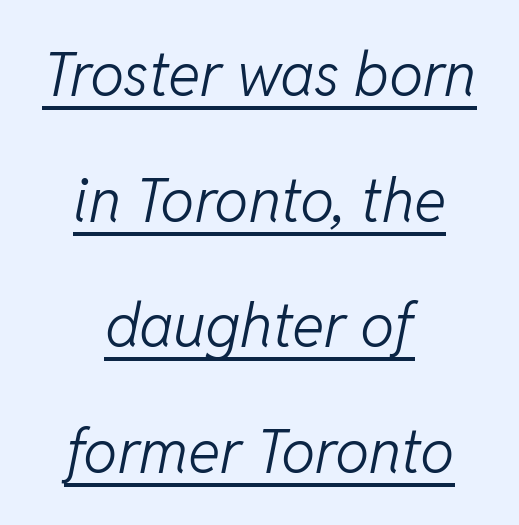
Q: Is the text bold? A: No.
Q: Is the text italic (slanted)? A: Yes, it leans right by about 11 degrees.
Q: Is the text underlined? A: Yes.
Q: How is the paragraph aligned? A: Centered.
Q: Is the spacing between letters normal or unusually wide? A: Normal.
Q: Is the spacing between lines tight, normal or loose? A: Loose.
Q: Width (condensed, normal, or wide)? A: Normal.
Q: Stroke contrast? A: Low.
Q: x-height? A: Medium.
Q: Monospaced? A: No.
